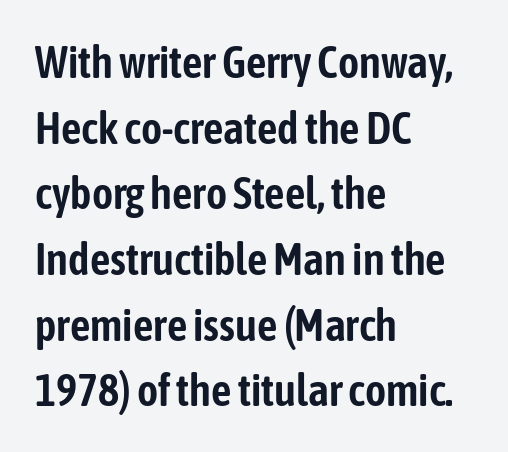
{"serif": "no", "italic": "no", "width": "condensed", "stroke_contrast": "low", "x_height": "medium", "monospaced": "no", "underline": "no", "align": "left", "line_spacing": "normal", "line_spacing_ratio": 1.46, "letter_spacing": "normal", "letter_spacing_em": 0.0, "glyph_px": 45}
